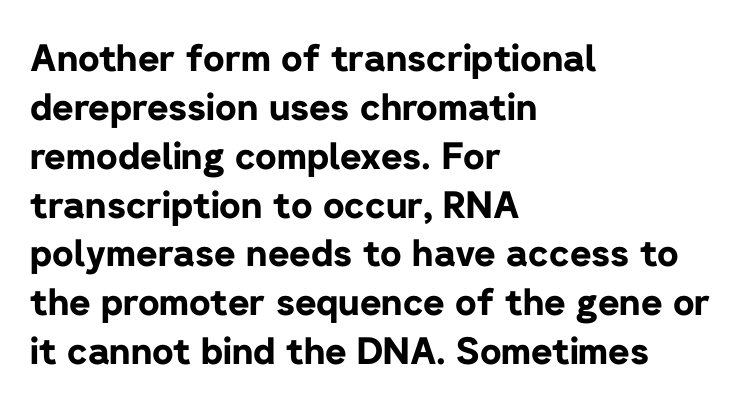
{"serif": "no", "italic": "no", "bold": "yes", "weight": "bold", "width": "normal", "stroke_contrast": "low", "x_height": "medium", "monospaced": "no", "underline": "no", "align": "left", "line_spacing": "normal", "line_spacing_ratio": 1.32, "letter_spacing": "normal", "letter_spacing_em": 0.0, "glyph_px": 37}
